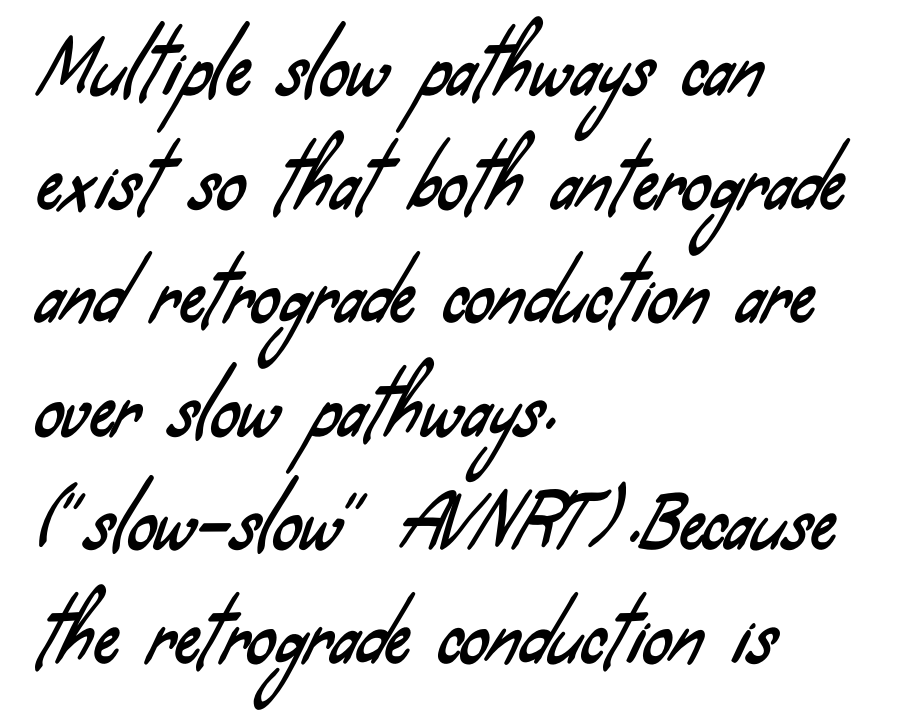
Q: Is the typeface a serif or a sans-serif typeface? A: Sans-serif.
Q: Is the text underlined? A: No.
Q: How is the paragraph aligned? A: Left-aligned.
Q: Is the spacing between letters normal or unusually wide? A: Normal.
Q: Is the spacing between lines tight, normal or loose? A: Normal.
Q: Width (condensed, normal, or wide)? A: Condensed.
Q: Stroke contrast? A: Low.
Q: x-height? A: Small.
Q: Monospaced? A: No.
